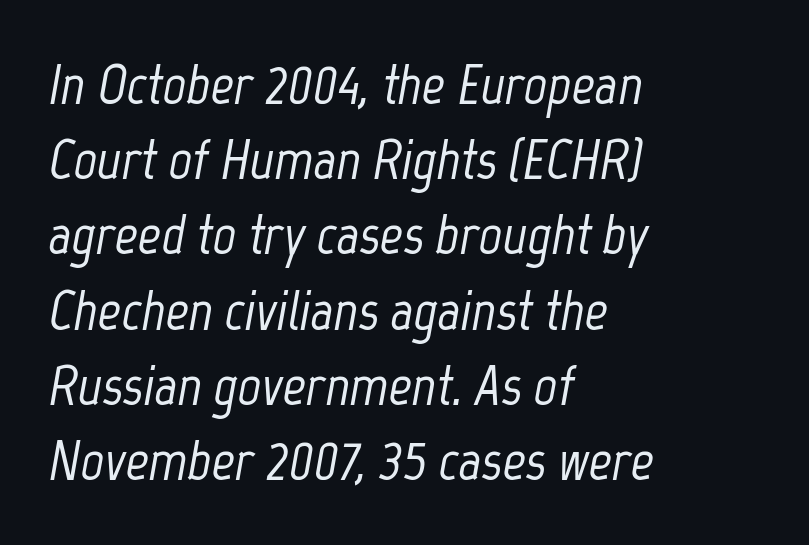
The rendering uses natural spacing where letterforms have individual widths. The line texture is even and compact thanks to regular tracking. Each line starts at the same left margin while the right side varies. The area under the type is left untouched. The lines sit at an ordinary, default distance from one another.
